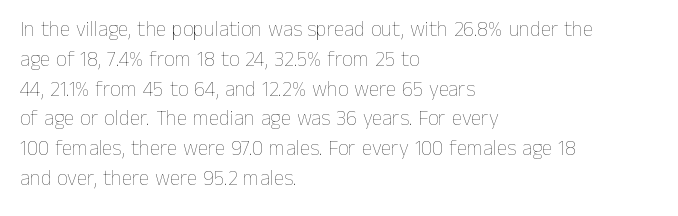
Q: Is the text bold? A: No.
Q: Is the text italic (slanted)? A: No, it is upright.
Q: Is the text underlined? A: No.
Q: How is the paragraph aligned? A: Left-aligned.
Q: Is the spacing between letters normal or unusually wide? A: Normal.
Q: Is the spacing between lines tight, normal or loose? A: Normal.
